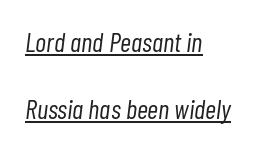
You could fit nearly another row in the gap between these rows. Caption: lettering with a line underneath. Designer's note — italics engaged. These lines keep a tight, regular rhythm from letter to letter. Each stroke keeps to a modest, everyday thickness or less. The lines in this sample share a left origin and differ only in where they stop.
